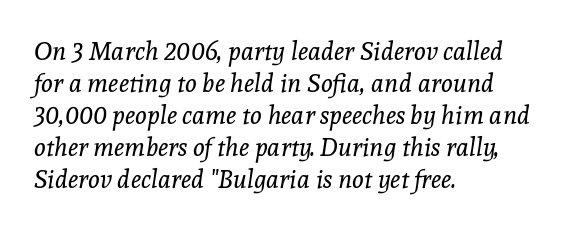
Q: Is the text bold? A: No.
Q: Is the text italic (slanted)? A: Yes, it leans right by about 8 degrees.
Q: Is the text underlined? A: No.
Q: How is the paragraph aligned? A: Left-aligned.
Q: Is the spacing between letters normal or unusually wide? A: Normal.
Q: Is the spacing between lines tight, normal or loose? A: Normal.
